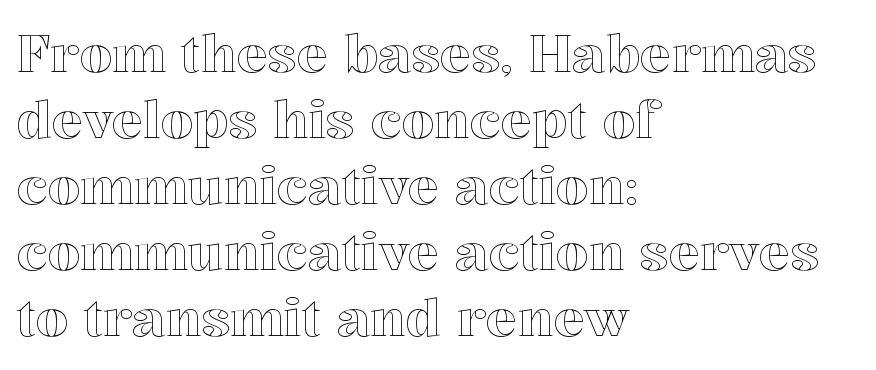
Q: Is the text italic (slanted)? A: No, it is upright.
Q: Is the text underlined? A: No.
Q: How is the paragraph aligned? A: Left-aligned.
Q: Is the spacing between letters normal or unusually wide? A: Normal.
Q: Is the spacing between lines tight, normal or loose? A: Normal.
Q: Width (condensed, normal, or wide)? A: Normal.
Q: x-height? A: Medium.
Q: Monospaced? A: No.
